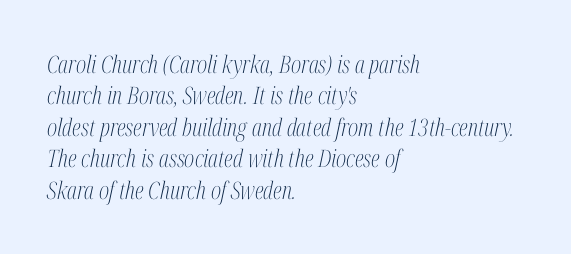
{"italic": "yes", "lean": "right", "slant_degrees": 12, "bold": "no", "underline": "no", "align": "left", "line_spacing": "normal", "line_spacing_ratio": 1.31, "letter_spacing": "normal", "letter_spacing_em": 0.0, "glyph_px": 24}
